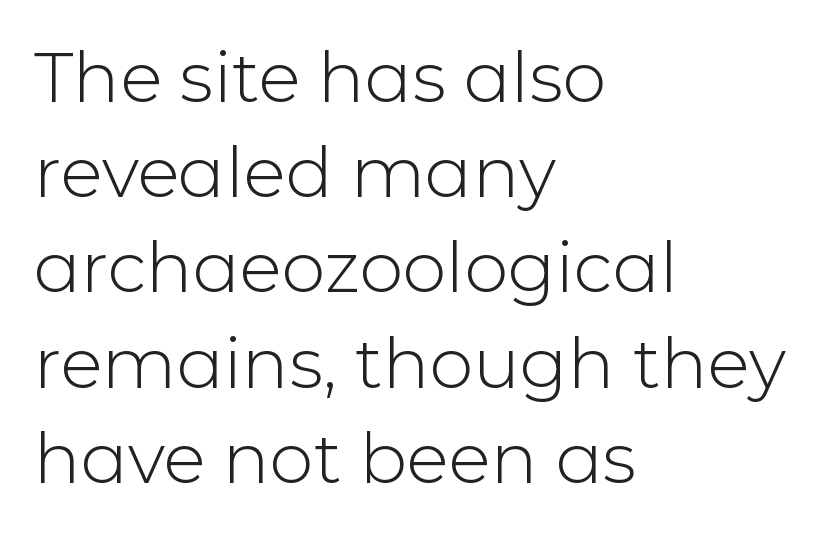
The lettering stays uniformly vertical, giving the passage a roman look. Caption: face not bold, strokes unweighted. Check where the strokes stop: nothing finishes them off — pure sans. This sample is left-justified, so line endings fall wherever the words run out. Think of a printed novel: that variable character pitch is what you see here.
